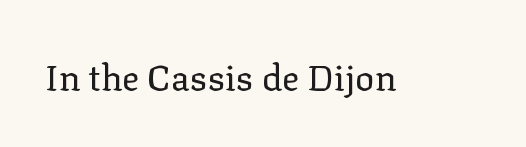
Check the space under the baseline: it is left empty. Each letter keeps its own natural width here, so spacing adapts to shape. Examine the stroke ends and you'll spot serifs. The letters stand upright; this is a roman face.
